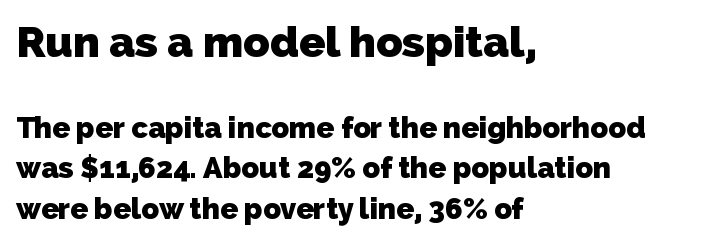
What kind of face is this? One without serifs — a sans. The passage shown has conventional tracking throughout. Summary of vertical rhythm: regular, with standard interline spacing. Where is the straight margin? On the left. Note: larger setting up top, smaller setting below.
